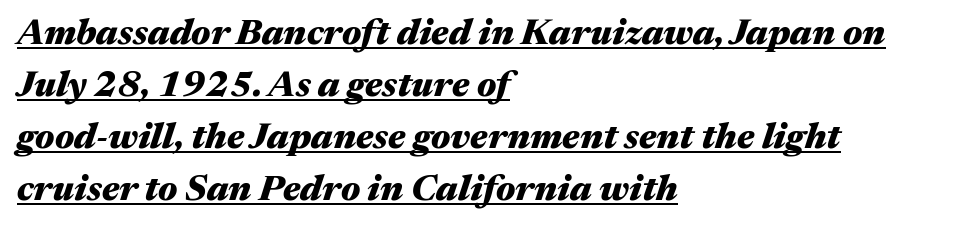
Q: Is the text bold? A: Yes.
Q: Is the text italic (slanted)? A: Yes, it leans right by about 17 degrees.
Q: Is the text underlined? A: Yes.
Q: How is the paragraph aligned? A: Left-aligned.
Q: Is the spacing between letters normal or unusually wide? A: Normal.
Q: Is the spacing between lines tight, normal or loose? A: Normal.
Q: Width (condensed, normal, or wide)? A: Wide.
Q: Stroke contrast? A: Medium.
Q: x-height? A: Medium.
Q: Monospaced? A: No.
